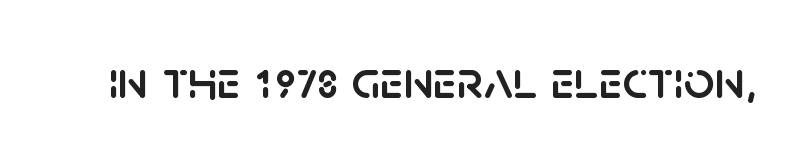
Font category for this specimen: sans-serif. Underline: absent. Proportional: the letters do not fall into vertical columns. When letters stand straight like this, we call the style roman or upright. You could call the tracking neutral — neither tight nor loose.
